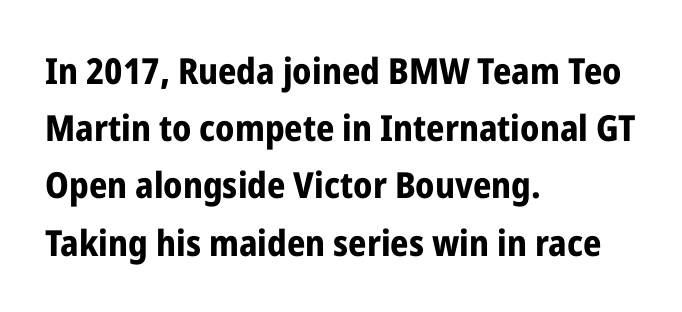
Observe the ordinary spacing: letters are neighbours, not strangers. The passage shown is typed in a proportional face where columns would drift. Vertical strokes here are truly vertical. Lines of text with bare space underneath. All the whitespace from short lines collects on the right.
